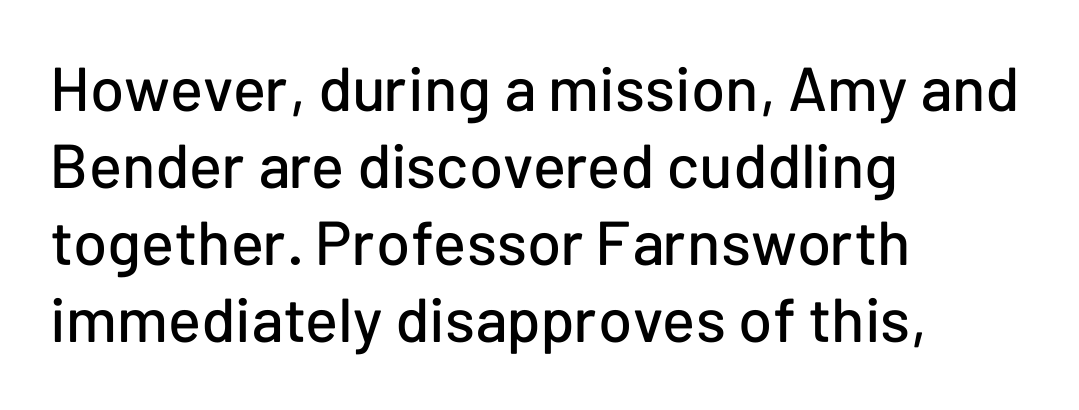
Q: Is the text italic (slanted)? A: No, it is upright.
Q: Is the typeface a serif or a sans-serif typeface? A: Sans-serif.
Q: Is the text underlined? A: No.
Q: How is the paragraph aligned? A: Left-aligned.
Q: Is the spacing between letters normal or unusually wide? A: Normal.
Q: Width (condensed, normal, or wide)? A: Normal.
Q: Stroke contrast? A: Low.
Q: x-height? A: Medium.
Q: Monospaced? A: No.
